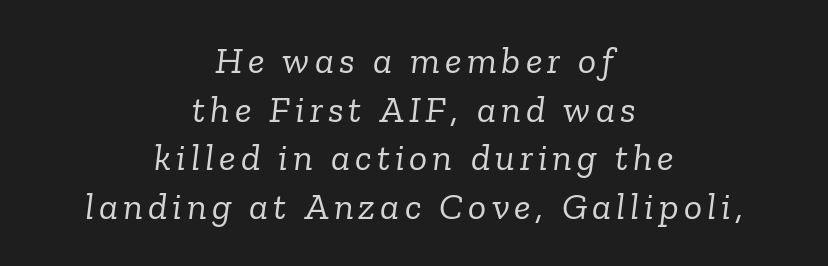
{"serif": "yes", "italic": "yes", "lean": "right", "slant_degrees": 6, "bold": "no", "weight": "light", "width": "normal", "stroke_contrast": "low", "x_height": "medium", "monospaced": "no", "underline": "no", "align": "center", "line_spacing": "normal", "line_spacing_ratio": 1.28, "glyph_px": 38}
